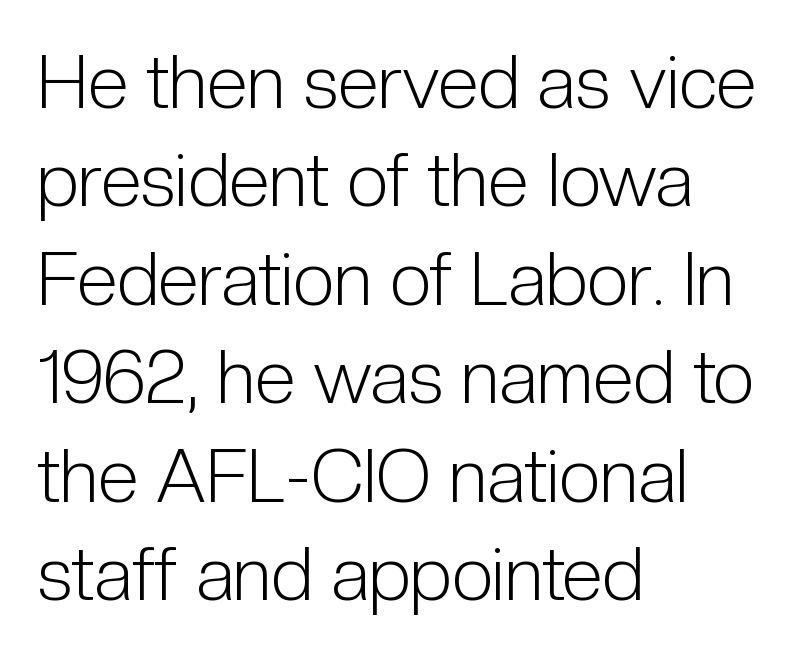
Q: Is the text bold? A: No.
Q: Is the text italic (slanted)? A: No, it is upright.
Q: Is the typeface a serif or a sans-serif typeface? A: Sans-serif.
Q: Is the text underlined? A: No.
Q: How is the paragraph aligned? A: Left-aligned.
Q: Is the spacing between letters normal or unusually wide? A: Normal.
Q: Is the spacing between lines tight, normal or loose? A: Normal.
Q: Width (condensed, normal, or wide)? A: Condensed.
Q: Stroke contrast? A: Low.
Q: x-height? A: Medium.
Q: Monospaced? A: No.
